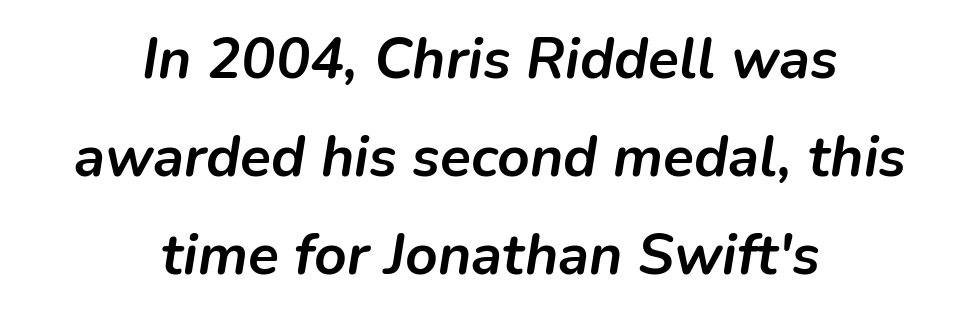
{"italic": "yes", "lean": "right", "slant_degrees": 9, "bold": "yes", "weight": "semibold", "width": "normal", "stroke_contrast": "low", "x_height": "medium", "monospaced": "no", "underline": "no", "align": "center", "line_spacing_ratio": 1.72, "letter_spacing": "normal", "letter_spacing_em": 0.0, "glyph_px": 57}
